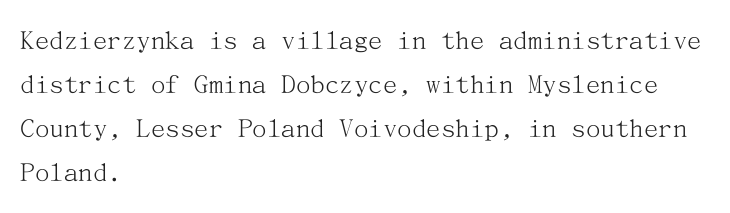
What's the leading like? Ordinary, nothing unusual. The passage is arranged the way most books set body copy — flush left. A typesetter would label this face a serif. Check the space under the baseline: it is left empty. Students, note that the glyphs here touch the page at normal intervals. Heaviness? Minimal to ordinary, like unemphasized prose.
